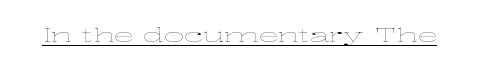
The image shows 20 px text type, upright; set normal letter spacing, underlined.
